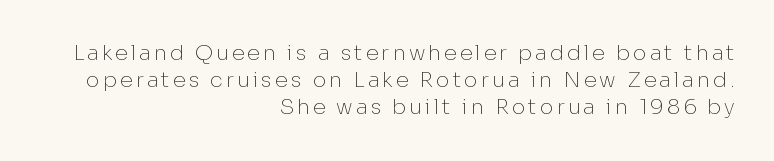
{"italic": "no", "bold": "no", "underline": "no", "align": "right", "line_spacing": "normal", "line_spacing_ratio": 1.29, "glyph_px": 21}
